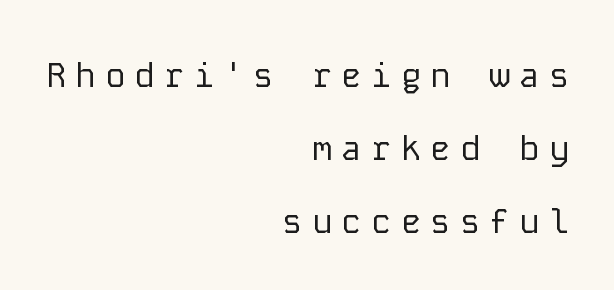
The image shows 34 px regular-weight sans-serif type, upright, monospaced; set right-aligned, loose line spacing (2.15x), unusually wide letter spacing (+0.27 em), not underlined; low stroke contrast and a medium x-height.
